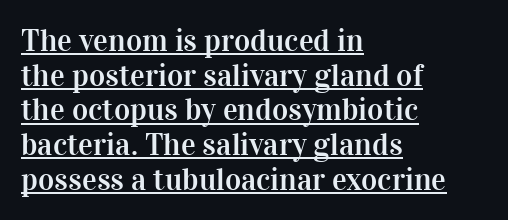
Regarding leading, the lines here are crowded together. If you drew a line through each stem, it would be perfectly vertical. Reading down the block, your eye returns to a fixed left position each line. The type is set solid horizontally, with unmodified tracking. Here the designer chose a conventional face with non-uniform glyph widths.
